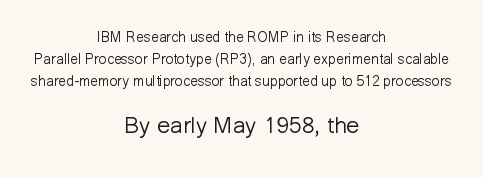
Q: Is the text bold? A: No.
Q: Is the text italic (slanted)? A: No, it is upright.
Q: Is the text underlined? A: No.
Q: How is the paragraph aligned? A: Centered.
Q: Is the spacing between letters normal or unusually wide? A: Normal.
Q: Is the spacing between lines tight, normal or loose? A: Normal.
Q: Which block of text is set in a larger size, the first (top) or the second (bottom)? A: The second (bottom) one.
